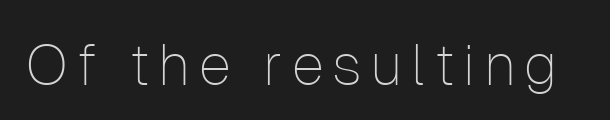
Q: Is the text bold? A: No.
Q: Is the text italic (slanted)? A: No, it is upright.
Q: Is the typeface a serif or a sans-serif typeface? A: Sans-serif.
Q: Is the text underlined? A: No.
Q: Width (condensed, normal, or wide)? A: Normal.
Q: Stroke contrast? A: Low.
Q: x-height? A: Medium.
Q: Monospaced? A: No.
